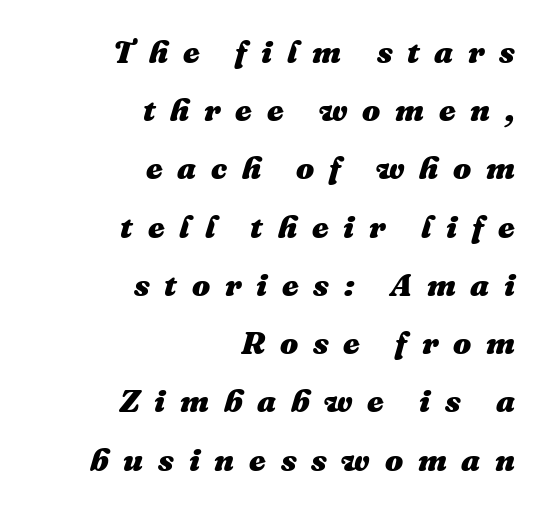
The image shows 32 px heavy type, italic (leaning right); set right-aligned, line spacing 1.82x, unusually wide letter spacing (+0.46 em), not underlined; medium stroke contrast and a medium x-height.
